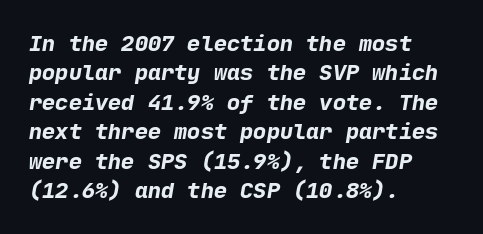
The passage shown has conventional tracking throughout. Bare-footed words on every line. These lines are set flush left with a ragged right edge. A normal amount of white space separates one row of letters from the next. Summary of weight: heavy, a full bold.
